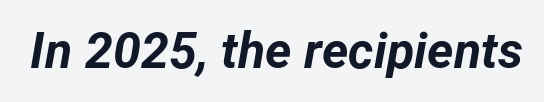
The image shows 50 px bold type, italic (leaning right); set normal letter spacing, not underlined; low stroke contrast and a medium x-height.
